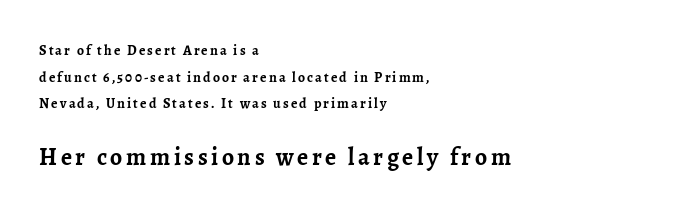
{"italic": "no", "bold": "yes", "underline": "no", "align": "left", "line_spacing": "loose", "line_spacing_ratio": 1.9, "larger_block": "second", "size_ratio": 1.71, "glyph_px": 24}
